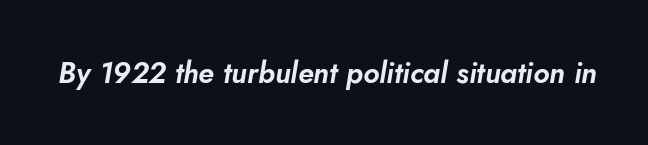
{"italic": "yes", "lean": "right", "slant_degrees": 10, "width": "normal", "stroke_contrast": "low", "x_height": "small", "monospaced": "no", "underline": "no", "letter_spacing": "normal", "letter_spacing_em": 0.0, "glyph_px": 29}
